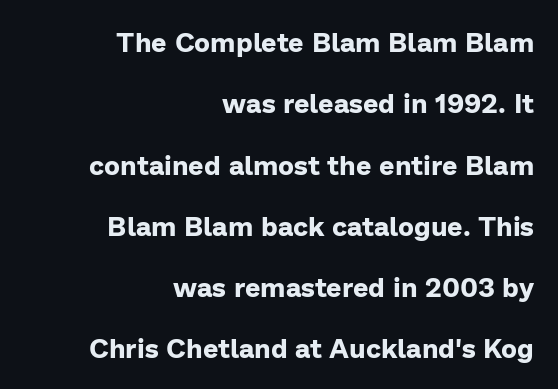
{"italic": "no", "bold": "yes", "underline": "no", "align": "right", "line_spacing": "loose", "line_spacing_ratio": 2.27, "letter_spacing": "normal", "letter_spacing_em": 0.0, "glyph_px": 27}
